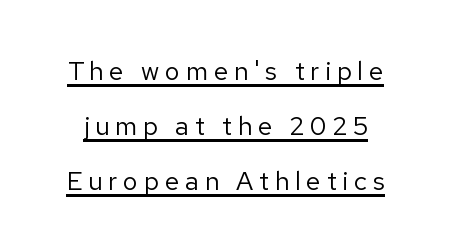
Q: Is the text bold? A: No.
Q: Is the text italic (slanted)? A: No, it is upright.
Q: Is the text underlined? A: Yes.
Q: Is the spacing between letters normal or unusually wide? A: Unusually wide.
Q: Is the spacing between lines tight, normal or loose? A: Loose.
